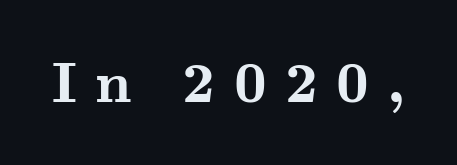
Ascenders rise straight up at ninety degrees. Here the glyphs are tracked loosely, breaking word shapes into spaced letters. Its strokes are broad and dark, the hallmark of bold type. Unmarked baselines from the first word to the last. The letters carry serifs — small finishing strokes at the ends of their stems. Proportional: the letters do not fall into vertical columns.
